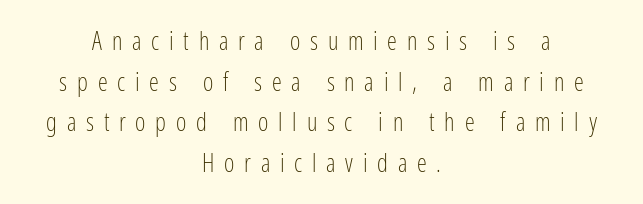
Q: Is the text bold? A: No.
Q: Is the text italic (slanted)? A: No, it is upright.
Q: Is the text underlined? A: No.
Q: How is the paragraph aligned? A: Centered.
Q: Is the spacing between letters normal or unusually wide? A: Unusually wide.
Q: Is the spacing between lines tight, normal or loose? A: Normal.
